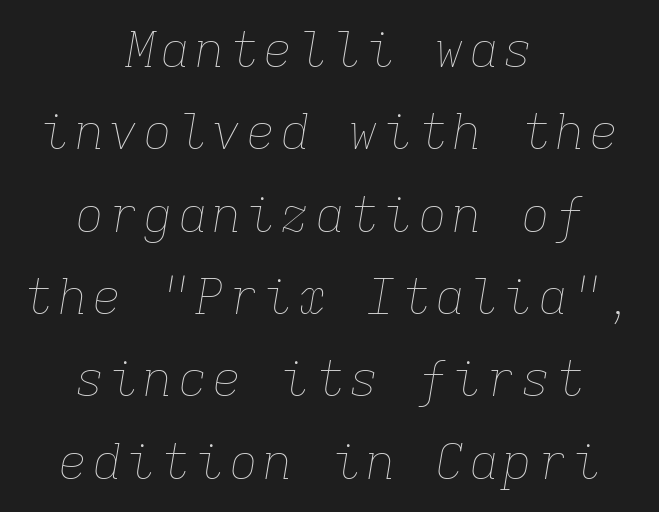
{"italic": "yes", "lean": "right", "slant_degrees": 9, "bold": "no", "weight": "thin", "width": "normal", "stroke_contrast": "low", "x_height": "medium", "monospaced": "yes", "underline": "no", "align": "center", "line_spacing": "normal", "line_spacing_ratio": 1.68, "glyph_px": 49}
